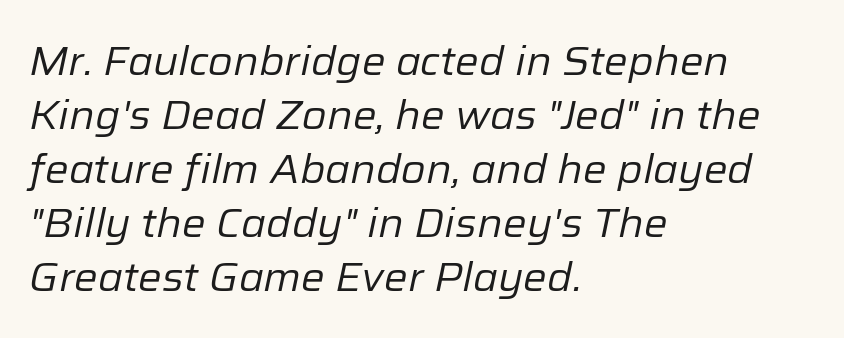
{"italic": "yes", "lean": "right", "slant_degrees": 12, "bold": "no", "weight": "regular", "width": "normal", "stroke_contrast": "low", "x_height": "medium", "monospaced": "no", "underline": "no", "align": "left", "line_spacing": "normal", "line_spacing_ratio": 1.35, "letter_spacing": "normal", "letter_spacing_em": 0.0, "glyph_px": 40}
